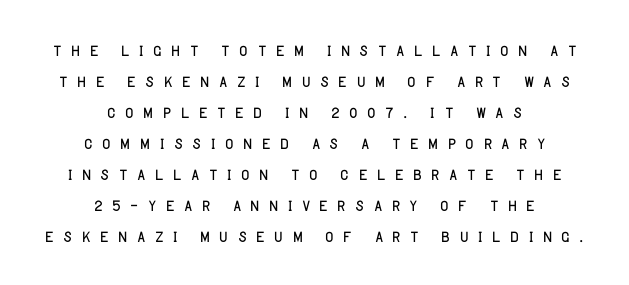
Q: Is the text bold? A: No.
Q: Is the text italic (slanted)? A: No, it is upright.
Q: Is the text underlined? A: No.
Q: How is the paragraph aligned? A: Centered.
Q: Is the spacing between letters normal or unusually wide? A: Unusually wide.
Q: Is the spacing between lines tight, normal or loose? A: Normal.
